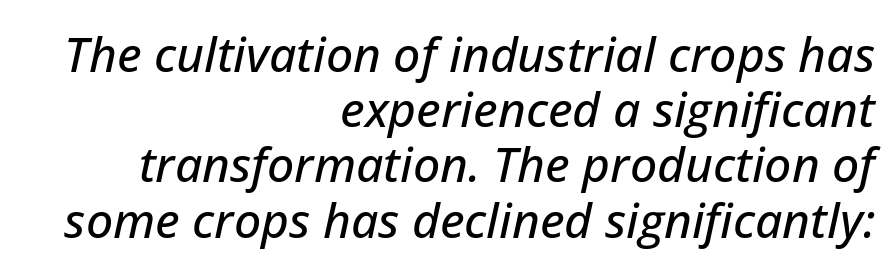
The image shows 48 px text type, italic (leaning right); set right-aligned, tight line spacing (1.15x), normal letter spacing, not underlined; low stroke contrast and a medium x-height.
